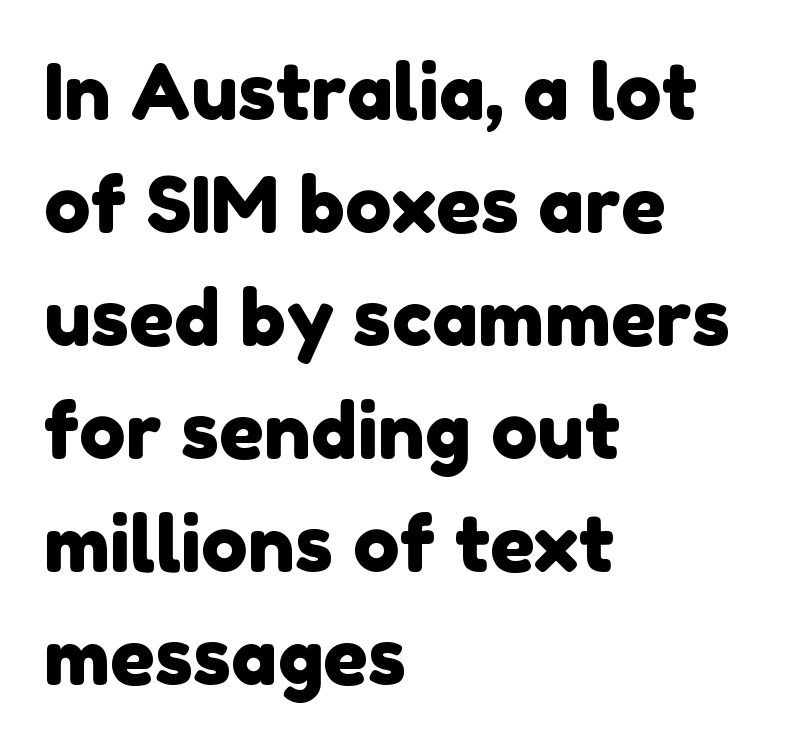
Q: Is the typeface a serif or a sans-serif typeface? A: Sans-serif.
Q: Is the text underlined? A: No.
Q: How is the paragraph aligned? A: Left-aligned.
Q: Is the spacing between letters normal or unusually wide? A: Normal.
Q: Is the spacing between lines tight, normal or loose? A: Normal.
Q: Width (condensed, normal, or wide)? A: Normal.
Q: Stroke contrast? A: Low.
Q: x-height? A: Medium.
Q: Monospaced? A: No.
